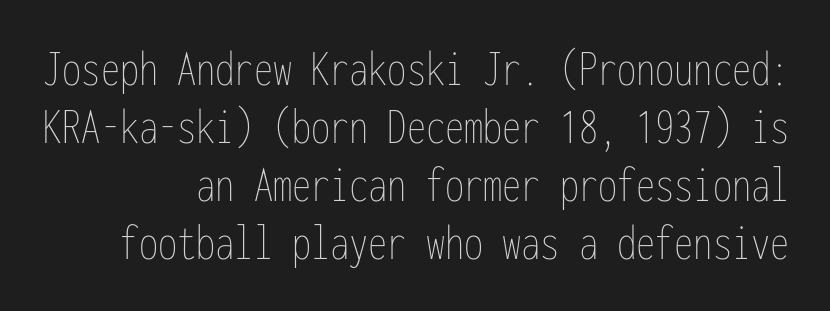
The image shows 51 px thin, condensed type, upright, monospaced; set right-aligned, tight line spacing (1.14x), normal letter spacing, not underlined; low stroke contrast and a medium x-height.
